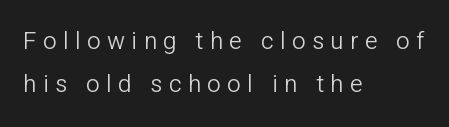
The image shows 24 px text type, upright; set left-aligned, line spacing 1.8x, unusually wide letter spacing (+0.27 em), not underlined.
